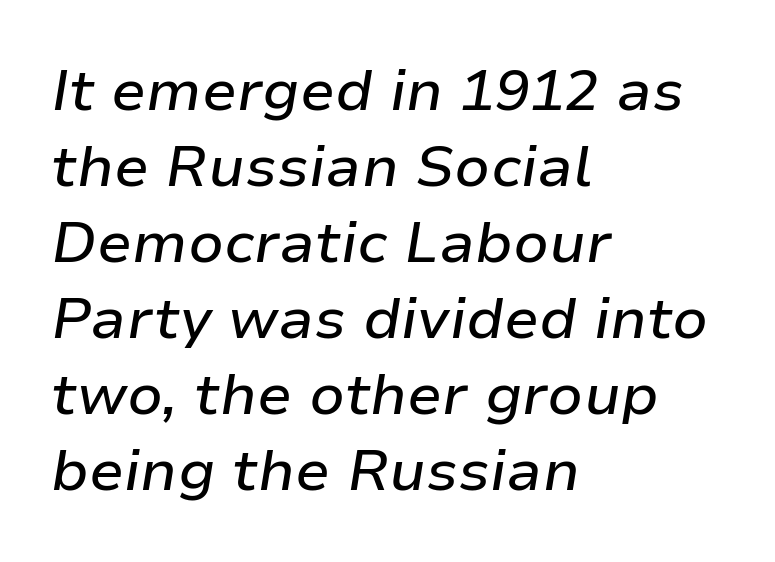
The image shows 58 px text type, italic (leaning right); set left-aligned, normal line spacing (1.31x), normal letter spacing, not underlined; low stroke contrast and a medium x-height.
